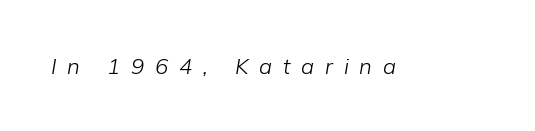
{"italic": "yes", "lean": "right", "slant_degrees": 9, "bold": "no", "underline": "no", "letter_spacing": "wide", "letter_spacing_em": 0.49, "glyph_px": 22}
